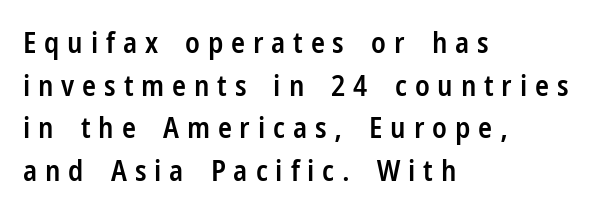
Unmarked baselines from the first word to the last. Loose tracking; the words dissolve into strings of separated letters. What's the leading like? Ordinary, nothing unusual. The strokes are fattened partway — semibold, not bold.
